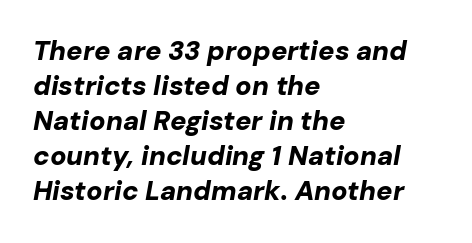
{"italic": "yes", "lean": "right", "slant_degrees": 10, "bold": "yes", "underline": "no", "align": "left", "line_spacing": "normal", "line_spacing_ratio": 1.3, "letter_spacing": "normal", "letter_spacing_em": 0.0, "glyph_px": 27}
